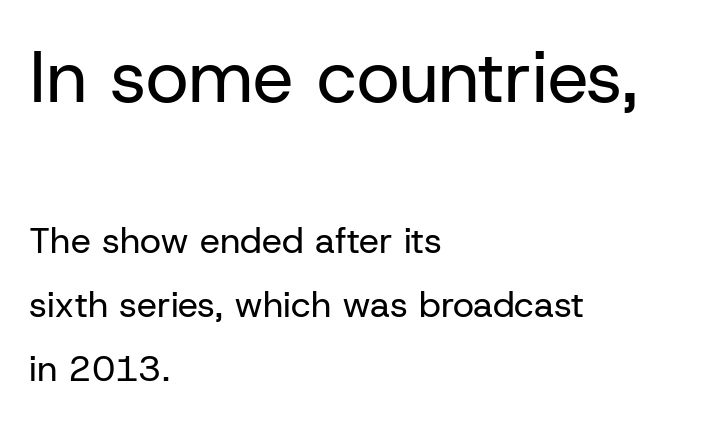
The face used here is proportionally spaced, like ordinary book or web type. The zone under the glyphs is completely vacant. Size contrast runs from large at the top to small at the bottom. Every character sits straight up, as roman type does.
